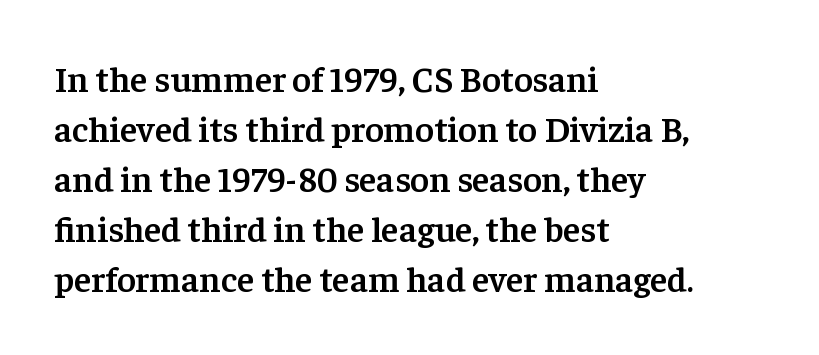
Every character sits straight up, as roman type does. This block has exactly the height ordinary leading produces. Honestly, there is no underline to notice here at all. Note: serifs present on the glyphs.
